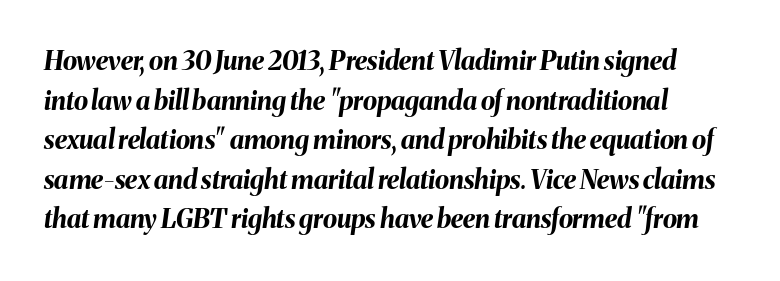
The vertical gap from one line to the next is medium. The gap between lines stays unmarked. In terms of posture, this sample is oblique. Students, this is bold: see how much ink each stroke carries. How are the letters spaced? Ordinarily, with no added tracking.
